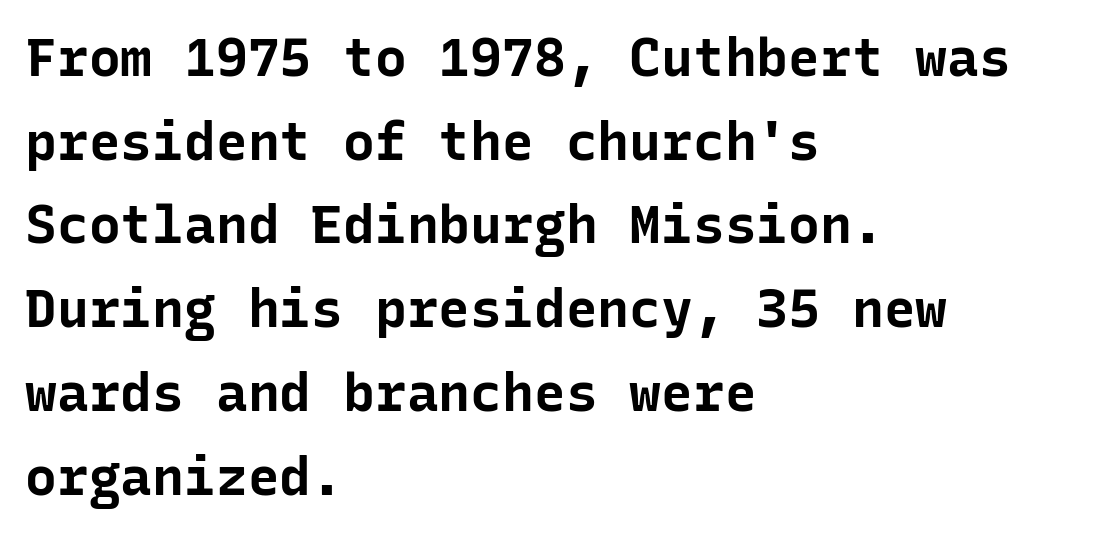
The image shows 53 px bold sans-serif type, upright, monospaced; set left-aligned, normal line spacing (1.58x), normal letter spacing, not underlined; low stroke contrast and a medium x-height.
